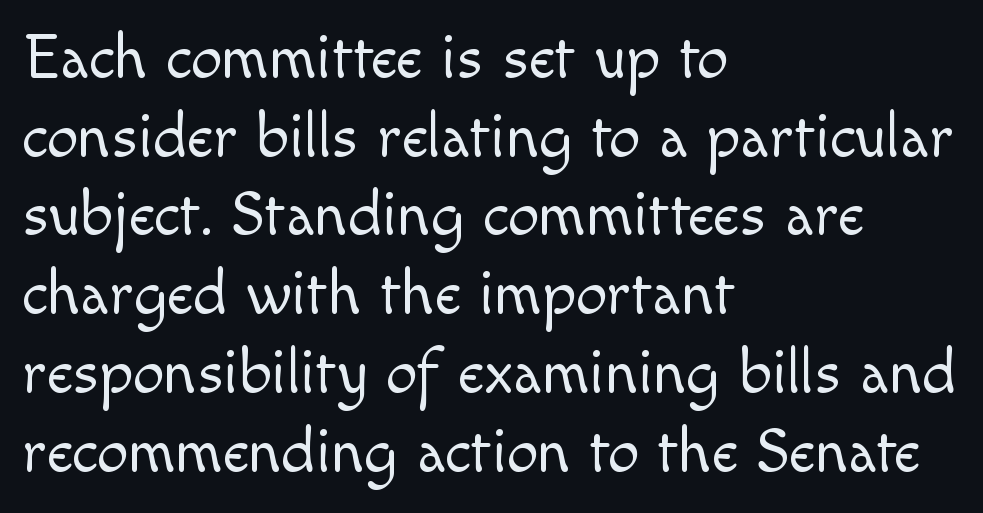
Q: Is the text bold? A: No.
Q: Is the text italic (slanted)? A: No, it is upright.
Q: Is the typeface a serif or a sans-serif typeface? A: Sans-serif.
Q: Is the text underlined? A: No.
Q: How is the paragraph aligned? A: Left-aligned.
Q: Is the spacing between letters normal or unusually wide? A: Normal.
Q: Is the spacing between lines tight, normal or loose? A: Normal.
Q: Width (condensed, normal, or wide)? A: Normal.
Q: x-height? A: Small.
Q: Monospaced? A: No.
